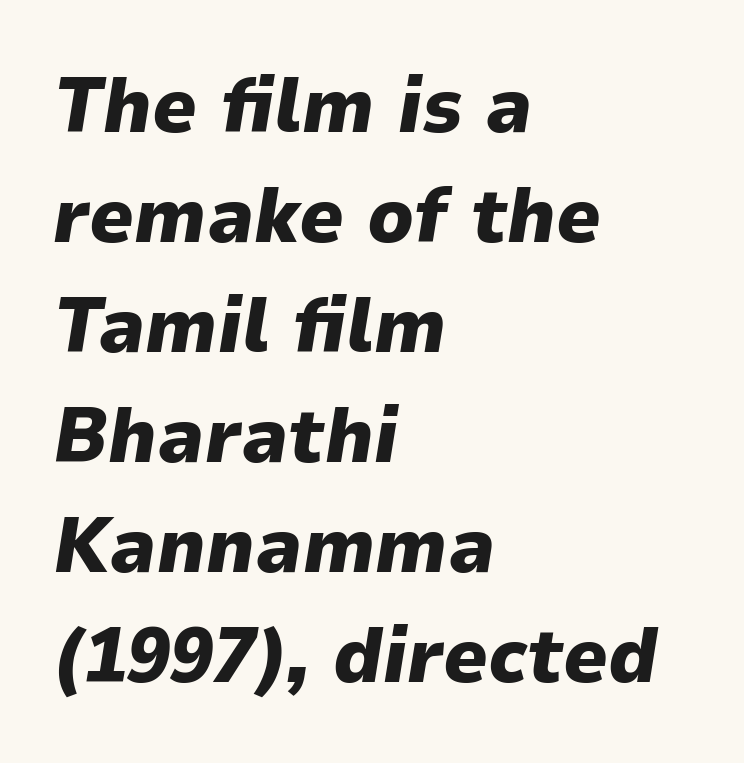
Characters are canted at an angle relative to the baseline's perpendicular. Heavy, bold letterforms. Has an underline been added? It has not. The type is set solid horizontally, with unmodified tracking.
